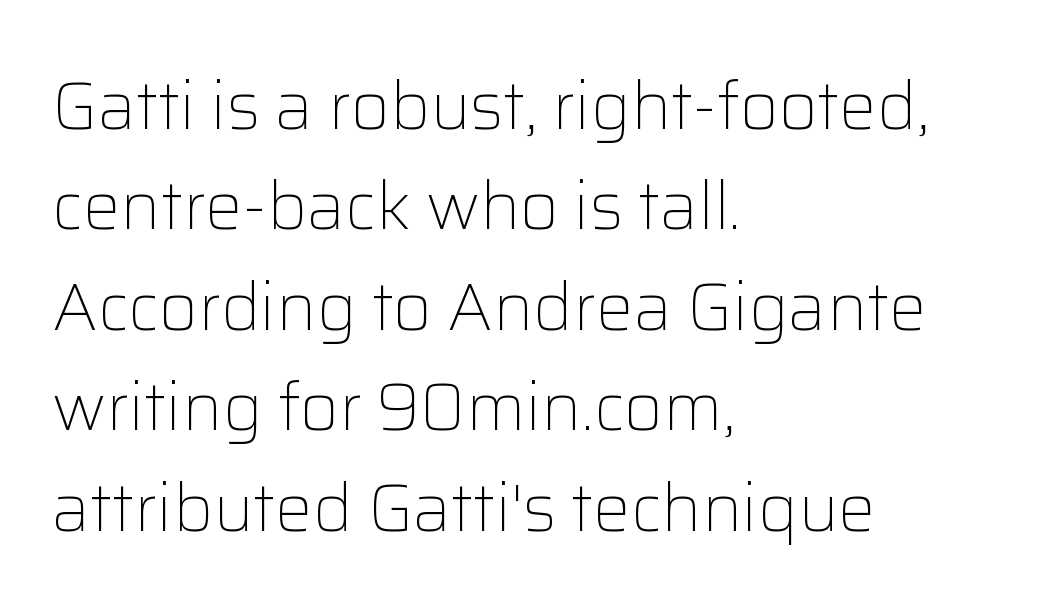
{"serif": "no", "italic": "no", "bold": "no", "weight": "light", "width": "normal", "stroke_contrast": "low", "x_height": "medium", "monospaced": "no", "underline": "no", "align": "left", "line_spacing": "normal", "line_spacing_ratio": 1.5, "letter_spacing": "normal", "letter_spacing_em": 0.0, "glyph_px": 67}
